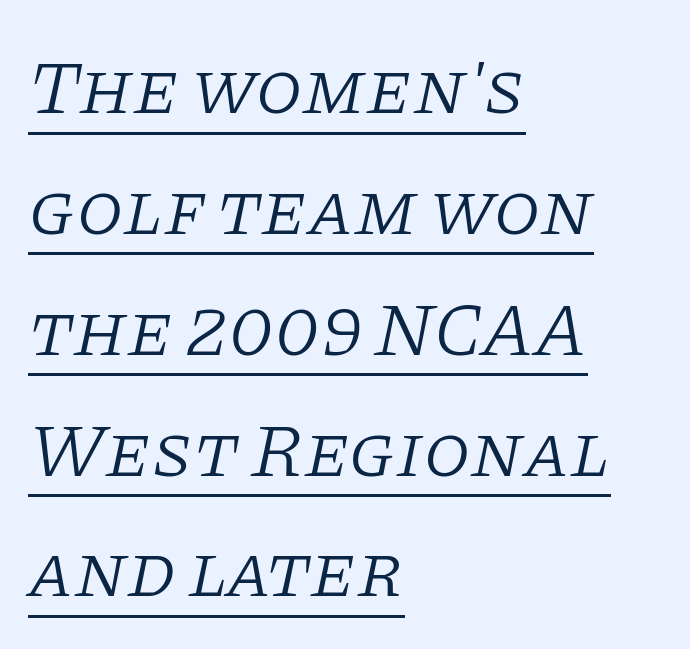
Check where the strokes stop: tiny serifs finish them off. In terms of leading, this rendering sits right in the middle. Character widths vary here, with narrow letters taking less room than wide ones. Letters have the restrained weight of plain body copy at most. Spacing between characters is what you'd get straight out of the box. The rendered words wear a rule along their underside.
